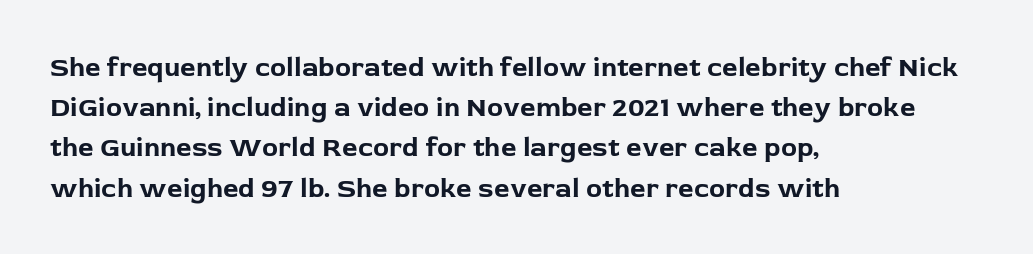
{"italic": "no", "bold": "yes", "underline": "no", "align": "left", "line_spacing": "normal", "line_spacing_ratio": 1.49, "letter_spacing": "normal", "letter_spacing_em": 0.0, "glyph_px": 27}
